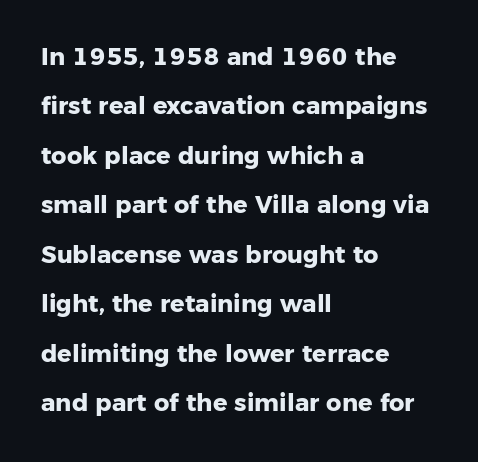
{"italic": "no", "bold": "yes", "underline": "no", "align": "left", "line_spacing": "loose", "line_spacing_ratio": 2.06, "letter_spacing": "normal", "letter_spacing_em": 0.0, "glyph_px": 24}
